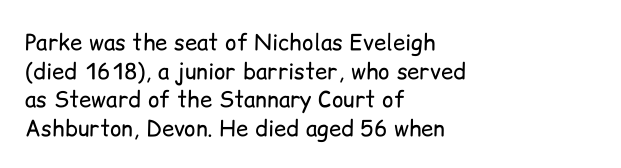
The image shows 22 px text type, upright; set left-aligned, normal line spacing (1.3x), normal letter spacing, not underlined.
